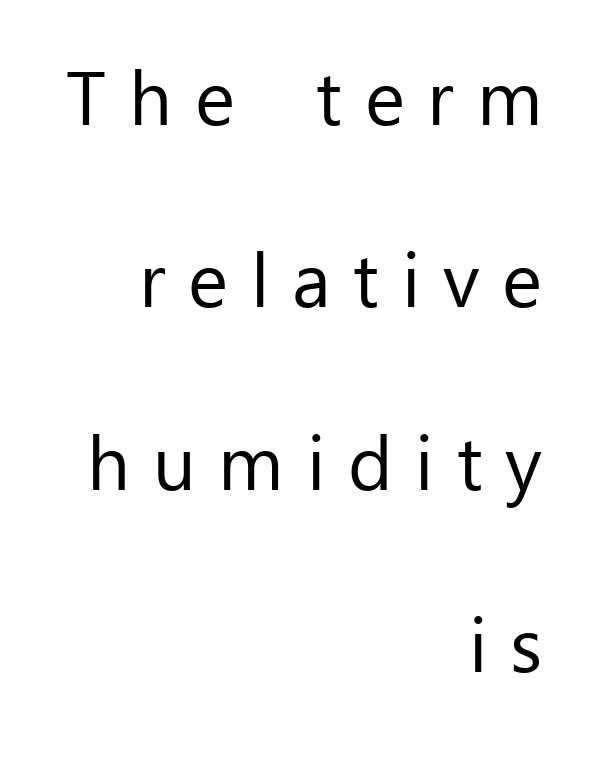
Q: Is the text bold? A: No.
Q: Is the text italic (slanted)? A: No, it is upright.
Q: Is the typeface a serif or a sans-serif typeface? A: Sans-serif.
Q: Is the text underlined? A: No.
Q: How is the paragraph aligned? A: Right-aligned.
Q: Is the spacing between letters normal or unusually wide? A: Unusually wide.
Q: Is the spacing between lines tight, normal or loose? A: Loose.
Q: Width (condensed, normal, or wide)? A: Normal.
Q: Stroke contrast? A: Low.
Q: x-height? A: Medium.
Q: Monospaced? A: No.
